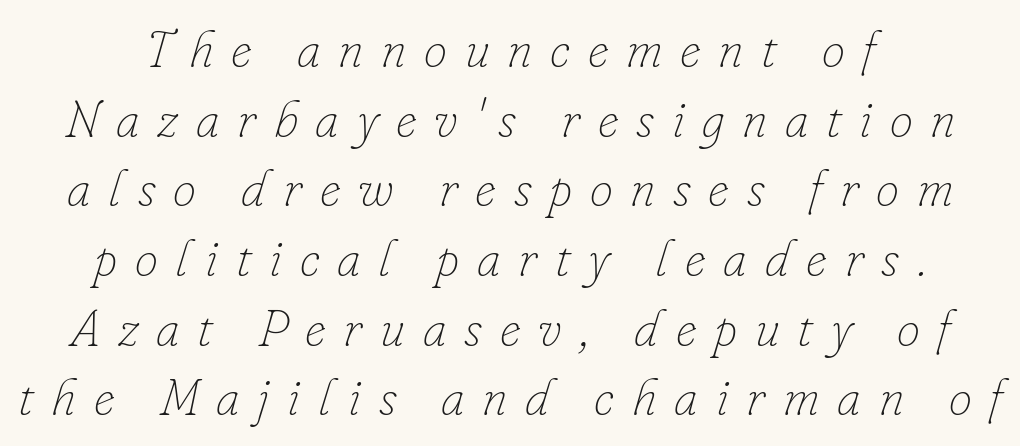
Q: Is the text bold? A: No.
Q: Is the text italic (slanted)? A: Yes, it leans right by about 16 degrees.
Q: Is the text underlined? A: No.
Q: How is the paragraph aligned? A: Centered.
Q: Is the spacing between letters normal or unusually wide? A: Unusually wide.
Q: Is the spacing between lines tight, normal or loose? A: Normal.
Q: Width (condensed, normal, or wide)? A: Normal.
Q: Stroke contrast? A: Low.
Q: x-height? A: Small.
Q: Monospaced? A: No.
